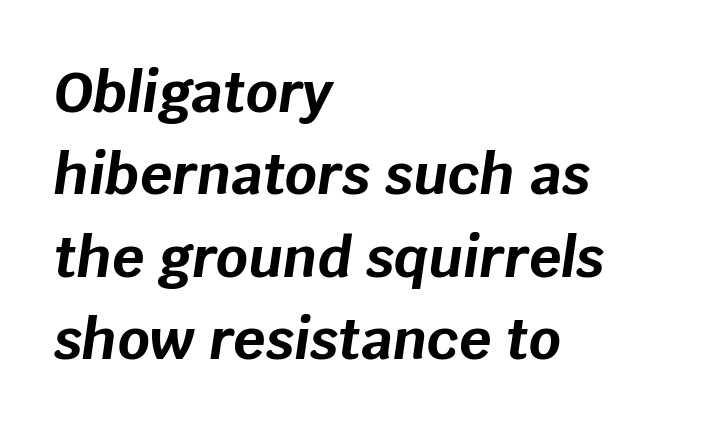
{"italic": "yes", "lean": "right", "slant_degrees": 8, "bold": "yes", "weight": "bold", "width": "normal", "stroke_contrast": "low", "x_height": "large", "monospaced": "no", "underline": "no", "align": "left", "line_spacing": "normal", "line_spacing_ratio": 1.47, "letter_spacing": "normal", "letter_spacing_em": 0.0, "glyph_px": 56}
